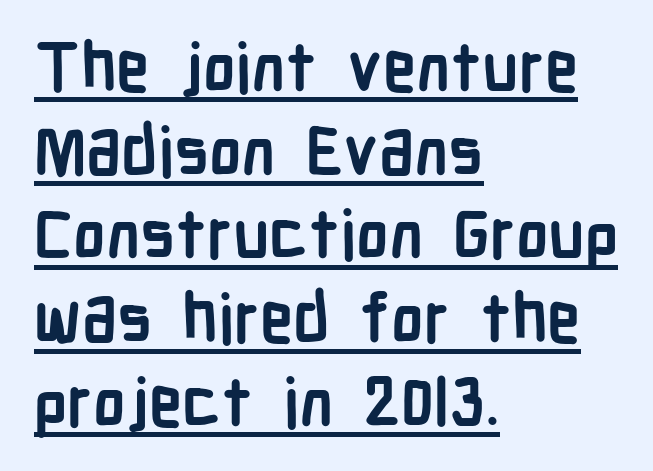
The image shows 67 px semibold, condensed sans-serif type, upright; set left-aligned, normal line spacing (1.25x), normal letter spacing, underlined; low stroke contrast and a medium x-height.
